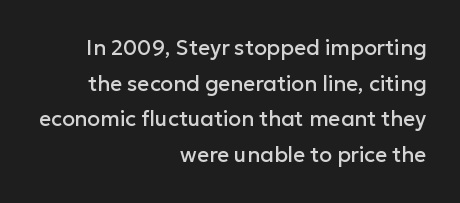
Nobody touched the tracking dial on this one. What's the leading like? Ordinary, nothing unusual. Quick note: underline off. The letters stand straight up with perfectly vertical stems. The passage is arranged like a letterhead date or caption credit — flush right.
